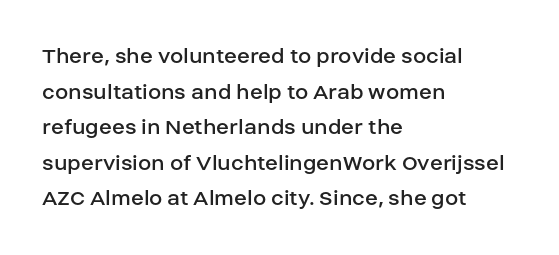
Q: Is the text bold? A: No.
Q: Is the text italic (slanted)? A: No, it is upright.
Q: Is the text underlined? A: No.
Q: How is the paragraph aligned? A: Left-aligned.
Q: Is the spacing between letters normal or unusually wide? A: Normal.
Q: Is the spacing between lines tight, normal or loose? A: Normal.
